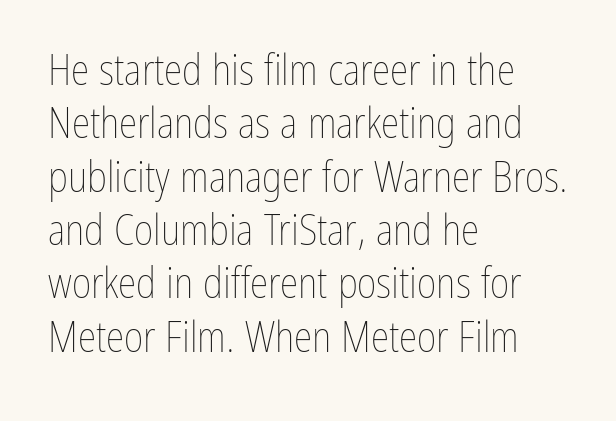
The image shows 42 px thin, condensed type, upright; set left-aligned, normal line spacing (1.27x), normal letter spacing, not underlined; low stroke contrast and a medium x-height.
